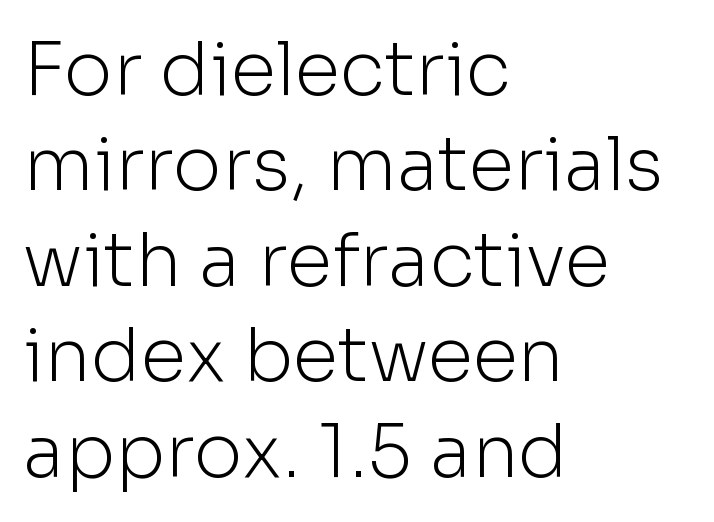
{"serif": "no", "italic": "no", "bold": "no", "weight": "light", "width": "normal", "stroke_contrast": "low", "x_height": "medium", "monospaced": "no", "underline": "no", "align": "left", "line_spacing": "normal", "line_spacing_ratio": 1.29, "letter_spacing": "normal", "letter_spacing_em": 0.0, "glyph_px": 74}
